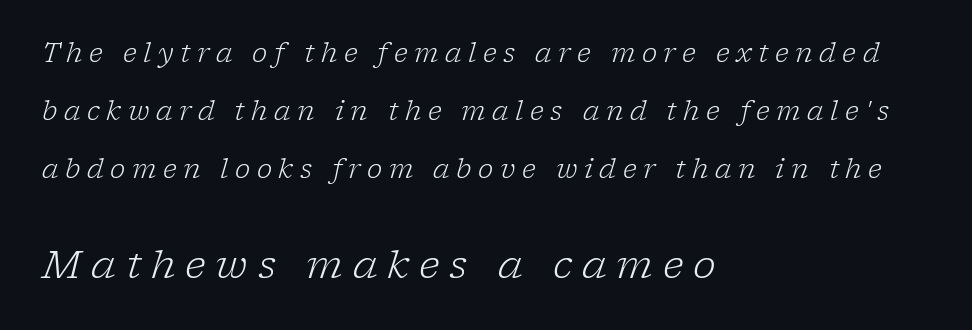
The image shows 39 px light serif type, italic (leaning right); set left-aligned, loose line spacing (2.24x), unusually wide letter spacing (+0.25 em), not underlined; the second (bottom) block is 1.5x larger; low stroke contrast and a medium x-height.
